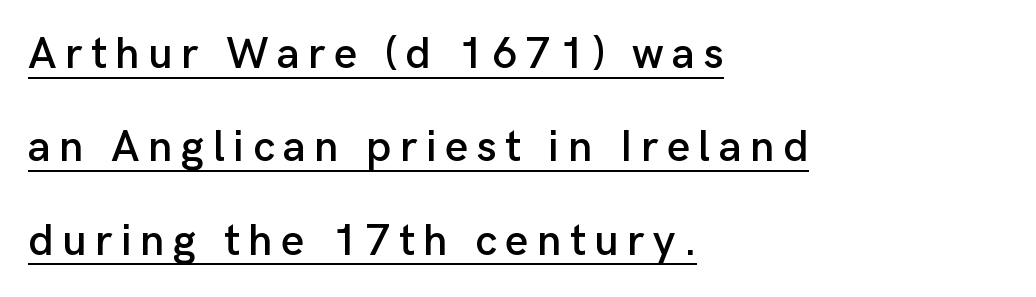
The image shows 44 px sans-serif type, upright; set left-aligned, loose line spacing (2.12x), underlined; low stroke contrast and a medium x-height.
